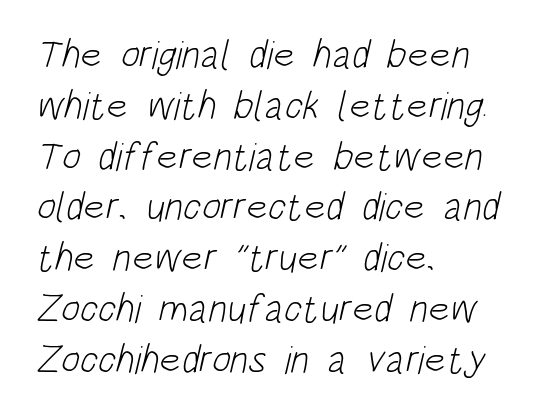
The zone under the glyphs is completely vacant. No heavy texture on the line: the type isn't bold. A typesetter would call this proportional, since set widths differ per character. Honestly, the row spacing looks completely unremarkable.
